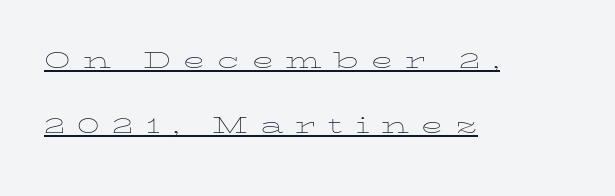
Q: Is the text bold? A: No.
Q: Is the text italic (slanted)? A: No, it is upright.
Q: Is the text underlined? A: Yes.
Q: How is the paragraph aligned? A: Left-aligned.
Q: Is the spacing between letters normal or unusually wide? A: Unusually wide.
Q: Is the spacing between lines tight, normal or loose? A: Loose.
Q: Width (condensed, normal, or wide)? A: Wide.
Q: Stroke contrast? A: Low.
Q: x-height? A: Medium.
Q: Monospaced? A: No.
